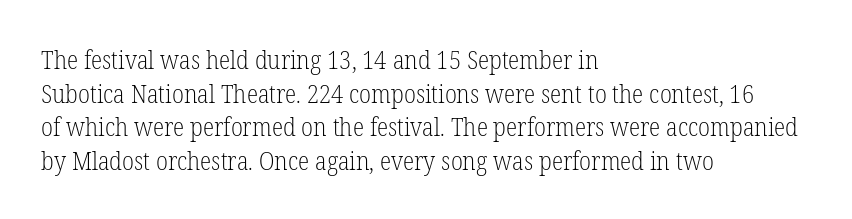
The image shows 26 px text type, upright; set left-aligned, normal line spacing (1.29x), normal letter spacing, not underlined.
